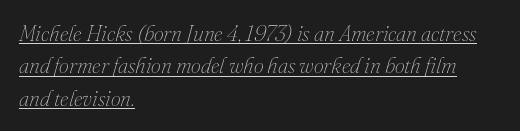
{"italic": "yes", "lean": "right", "slant_degrees": 16, "bold": "no", "underline": "yes", "align": "left", "line_spacing": "normal", "line_spacing_ratio": 1.47, "letter_spacing": "normal", "letter_spacing_em": 0.0, "glyph_px": 22}
